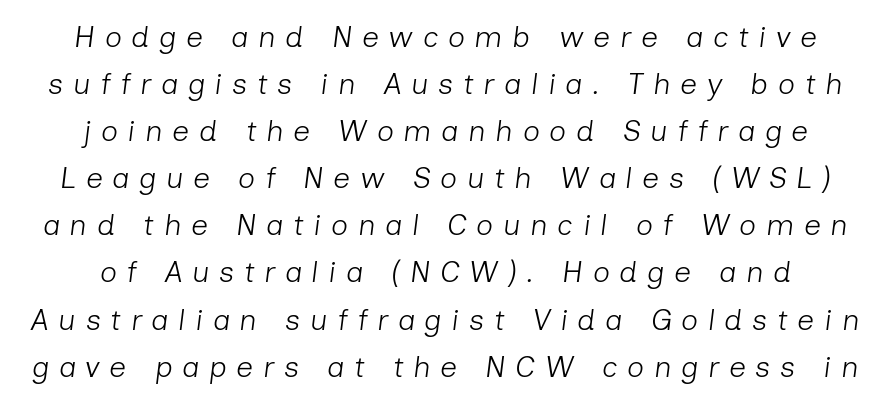
These lines have a slow, spaced-out rhythm from letter to letter. A quiet, ordinary-to-light weight characterises the typeface. Rendered with sloped, italic letterforms. Leading matches the norm, producing a regular column. Short and long lines alike share a common midpoint.
